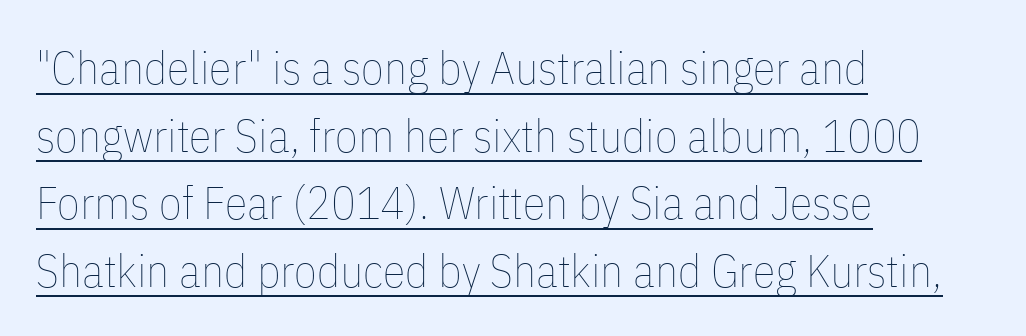
Q: Is the text bold? A: No.
Q: Is the text italic (slanted)? A: No, it is upright.
Q: Is the text underlined? A: Yes.
Q: How is the paragraph aligned? A: Left-aligned.
Q: Is the spacing between letters normal or unusually wide? A: Normal.
Q: Is the spacing between lines tight, normal or loose? A: Normal.
Q: Width (condensed, normal, or wide)? A: Condensed.
Q: Stroke contrast? A: Low.
Q: x-height? A: Medium.
Q: Monospaced? A: No.
